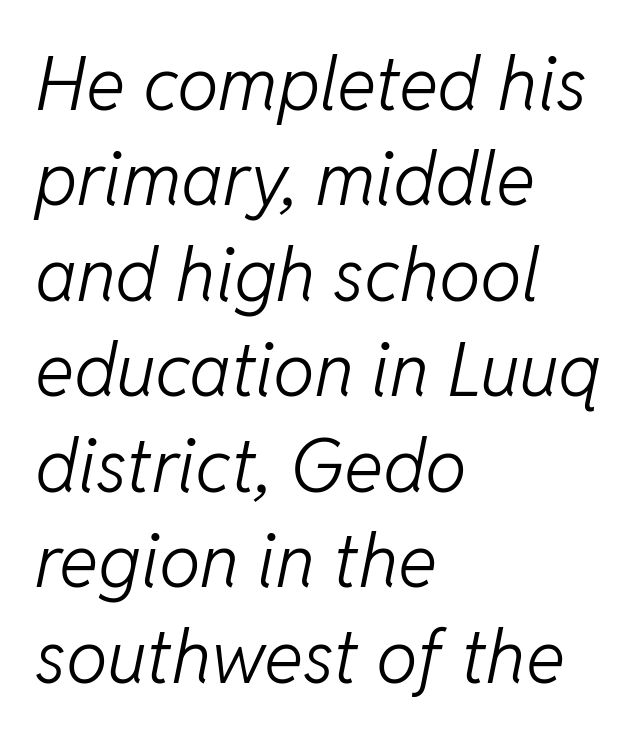
The image shows 74 px light type, italic (leaning right); set left-aligned, normal line spacing (1.29x), normal letter spacing, not underlined; low stroke contrast and a medium x-height.
